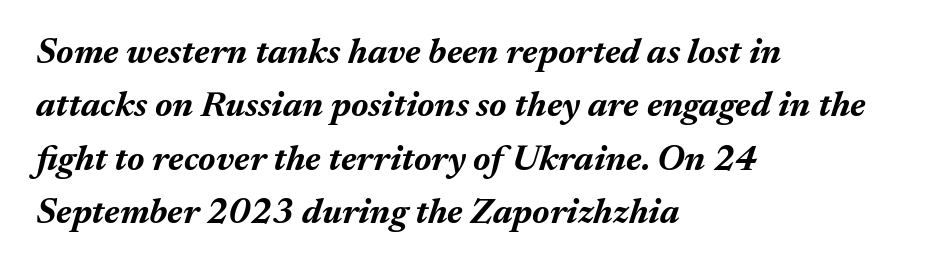
The string is rendered with underlining switched off. The characters look thick and weighty, a clear bold. The specimen reads as italic at a glance. Proportional: the letters do not fall into vertical columns. A typesetter would call this zero additional tracking. Left-aligned paragraph, ragged on the right.
